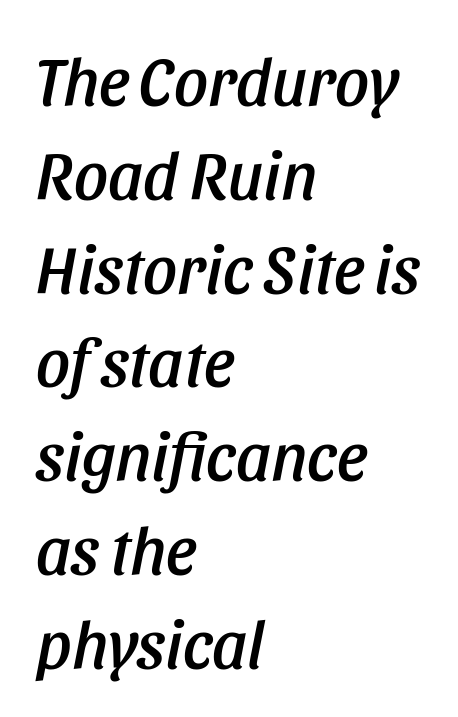
No extra tracking has been applied to these lines. Descenders hang freely into open space. Each letter keeps its own natural width here, so spacing adapts to shape. Horizontal bands of white between lines are of average thickness.
